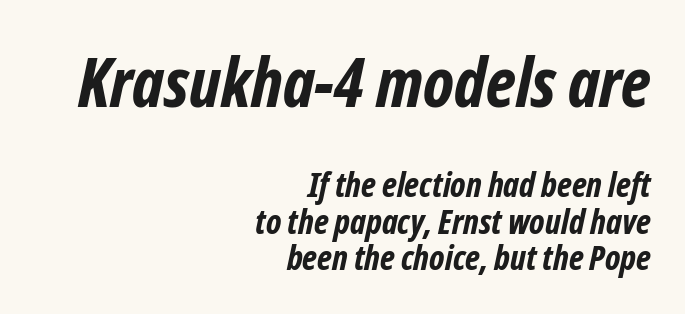
Q: Is the text bold? A: Yes.
Q: Is the typeface a serif or a sans-serif typeface? A: Sans-serif.
Q: Is the text underlined? A: No.
Q: How is the paragraph aligned? A: Right-aligned.
Q: Is the spacing between letters normal or unusually wide? A: Normal.
Q: Is the spacing between lines tight, normal or loose? A: Tight.
Q: Which block of text is set in a larger size, the first (top) or the second (bottom)? A: The first (top) one.
Q: Width (condensed, normal, or wide)? A: Condensed.
Q: Stroke contrast? A: Low.
Q: x-height? A: Medium.
Q: Monospaced? A: No.
